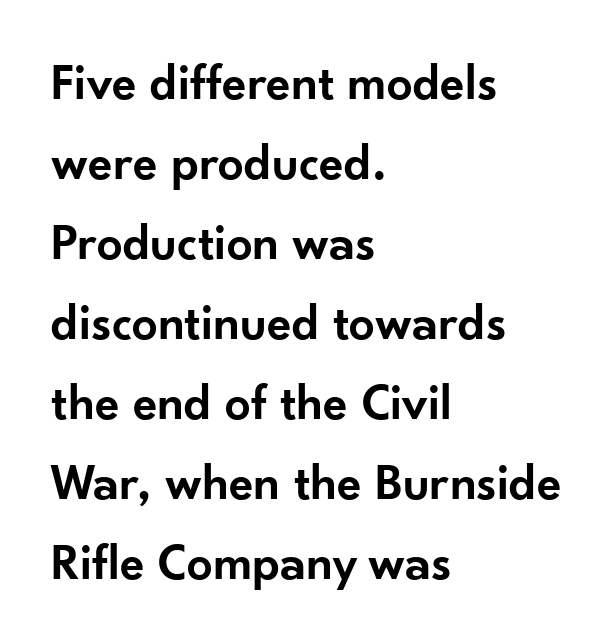
{"serif": "no", "italic": "no", "bold": "semi", "weight": "semibold", "width": "normal", "stroke_contrast": "low", "x_height": "small", "monospaced": "no", "underline": "no", "align": "left", "line_spacing": "normal", "line_spacing_ratio": 1.57, "letter_spacing": "normal", "letter_spacing_em": 0.0, "glyph_px": 51}
